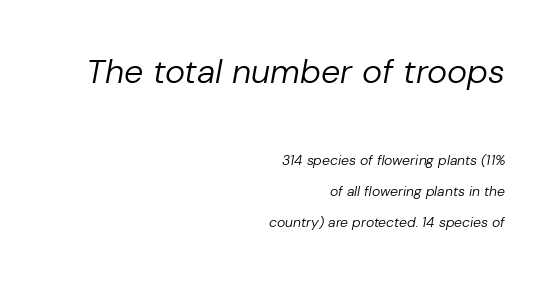
The image shows 34 px regular-weight type, italic (leaning right); set right-aligned, loose line spacing (2.2x), normal letter spacing, not underlined; the first (top) block is 2.43x larger; low stroke contrast and a medium x-height.
